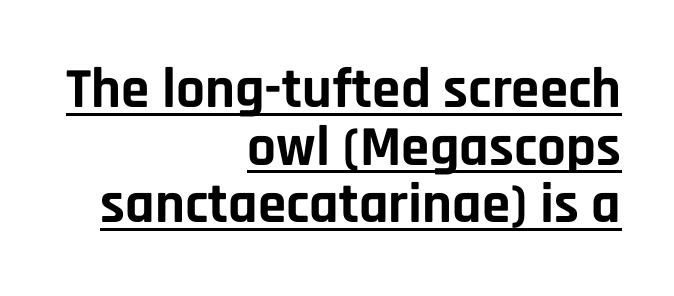
The image shows 57 px bold sans-serif type, upright; set right-aligned, tight line spacing (1.01x), normal letter spacing, underlined; low stroke contrast and a large x-height.
